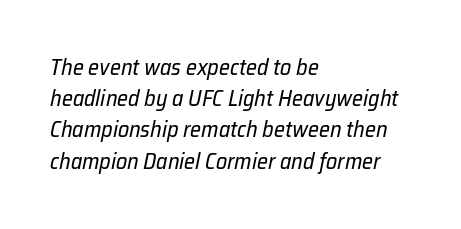
The image shows 22 px text type, italic (leaning right); set left-aligned, normal line spacing (1.42x), normal letter spacing, not underlined.
